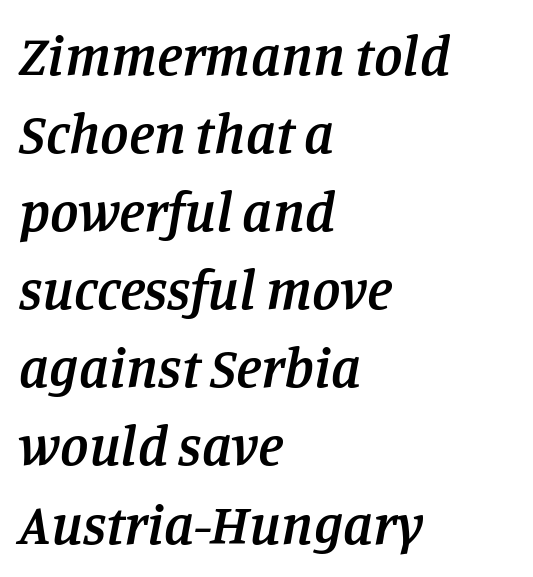
Q: Is the text bold? A: Semi-bold.
Q: Is the text italic (slanted)? A: Yes, it leans right by about 11 degrees.
Q: Is the typeface a serif or a sans-serif typeface? A: Serif.
Q: Is the text underlined? A: No.
Q: How is the paragraph aligned? A: Left-aligned.
Q: Is the spacing between letters normal or unusually wide? A: Normal.
Q: Is the spacing between lines tight, normal or loose? A: Normal.
Q: Width (condensed, normal, or wide)? A: Normal.
Q: Stroke contrast? A: Low.
Q: x-height? A: Large.
Q: Monospaced? A: No.
